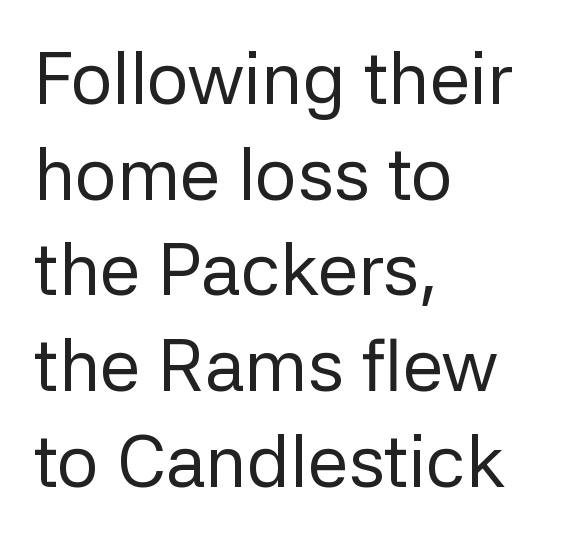
Here the designer chose a conventional face with non-uniform glyph widths. Summary of weight: not heavy and not bold. Rows of type keep a routine distance in the vertical direction. The passage is arranged the way most books set body copy — flush left. Is there any slant? The stems are plumb.
